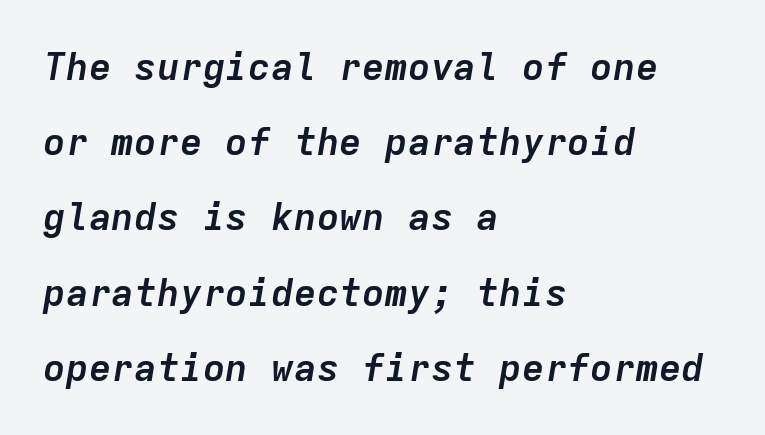
The image shows 38 px semibold type, italic (leaning right), monospaced; set left-aligned, loose line spacing (1.98x), normal letter spacing, not underlined; low stroke contrast and a medium x-height.
